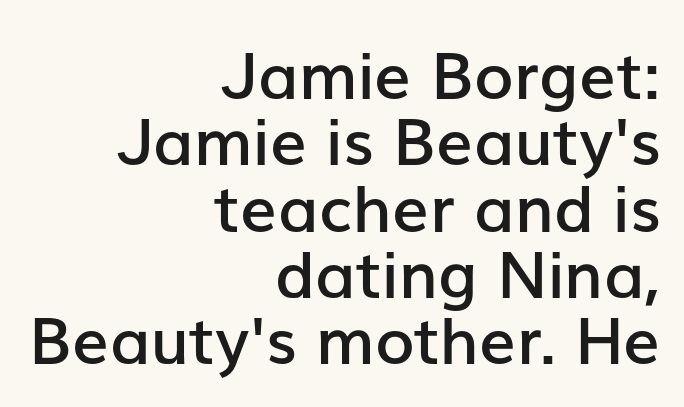
The image shows 65 px semibold sans-serif type, upright; set right-aligned, tight line spacing (1.02x), normal letter spacing, not underlined; low stroke contrast and a medium x-height.
